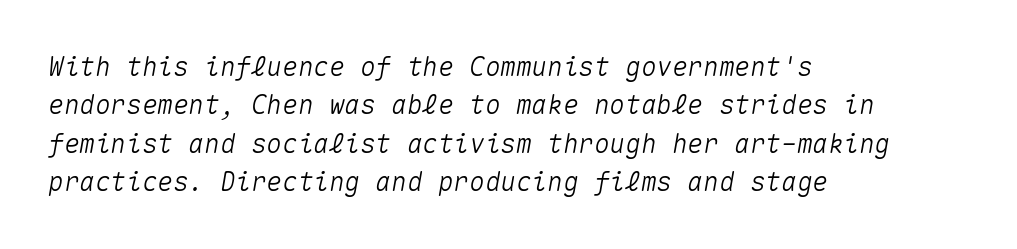
{"italic": "yes", "lean": "right", "slant_degrees": 10, "underline": "no", "align": "left", "line_spacing": "normal", "line_spacing_ratio": 1.48, "letter_spacing": "normal", "letter_spacing_em": 0.0, "glyph_px": 26}
